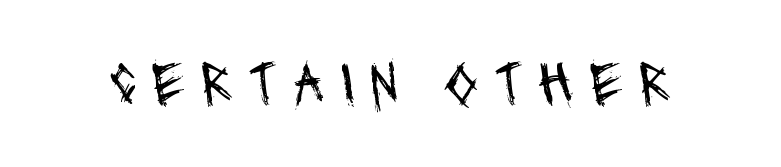
The image shows 62 px regular-weight, condensed sans-serif type; set unusually wide letter spacing (+0.24 em), not underlined; medium stroke contrast and a large x-height.
